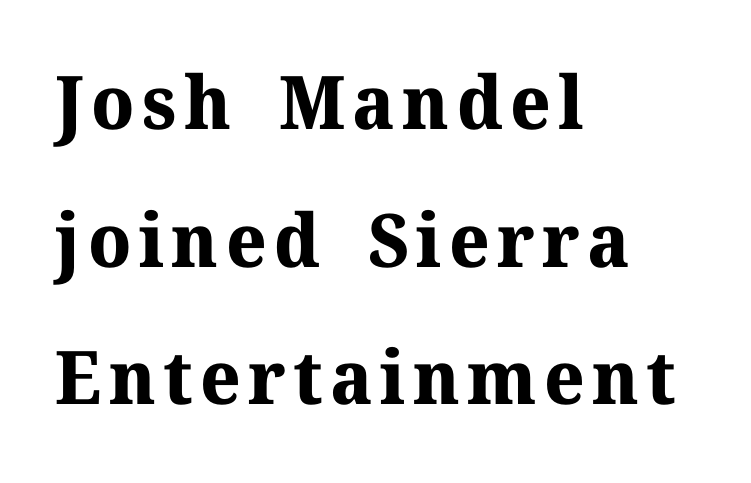
Style check: upright. The specimen omits any rule beneath the text block's lines. The rendering uses natural spacing where letterforms have individual widths. Emphasis by weight is at full strength: bold. This sample uses a serif face. Casual observation: everything's shoved over to the left.
